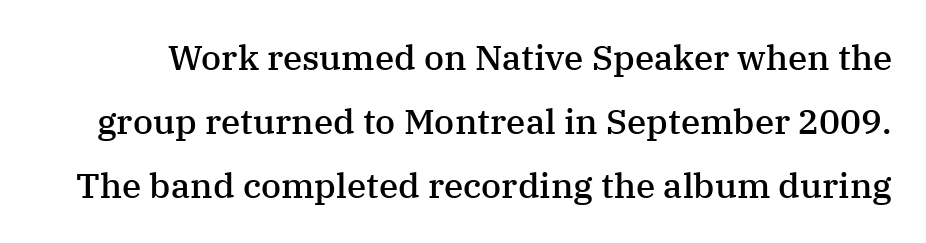
Q: Is the text bold? A: Semi-bold.
Q: Is the text italic (slanted)? A: No, it is upright.
Q: Is the typeface a serif or a sans-serif typeface? A: Serif.
Q: Is the text underlined? A: No.
Q: Is the spacing between letters normal or unusually wide? A: Normal.
Q: Width (condensed, normal, or wide)? A: Normal.
Q: Stroke contrast? A: Medium.
Q: x-height? A: Medium.
Q: Monospaced? A: No.
